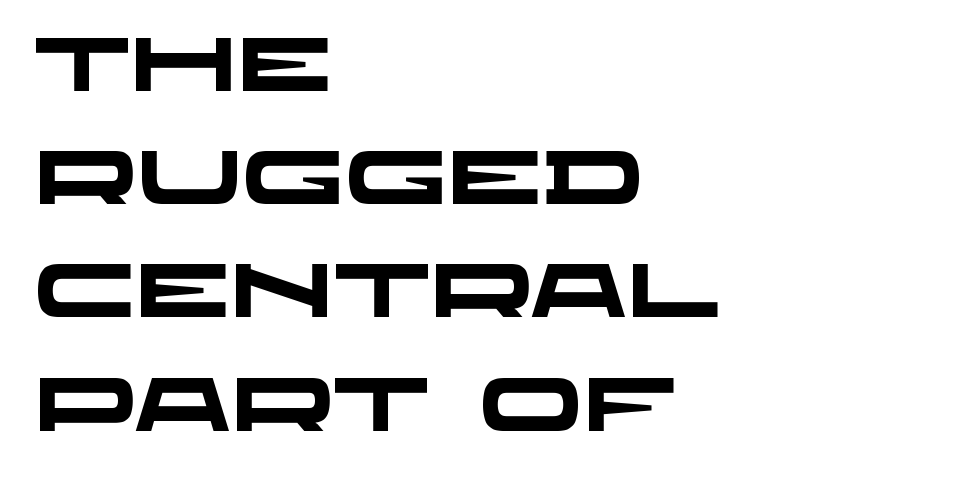
Each row of text sits above clean, open space. One glance says typical: line gaps are just what's usual. Characters follow at the spacing the type designer built in. The rendering uses natural spacing where letterforms have individual widths. A student would call this left alignment; a typographer would say flush left, rag right. Unlike a traditional serif, this face leaves its strokes unadorned.
